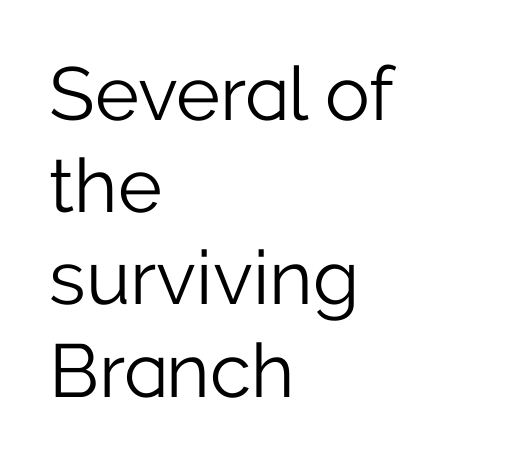
{"serif": "no", "italic": "no", "bold": "no", "weight": "light", "width": "normal", "stroke_contrast": "low", "x_height": "medium", "monospaced": "no", "underline": "no", "align": "left", "line_spacing_ratio": 1.23, "letter_spacing": "normal", "letter_spacing_em": 0.0, "glyph_px": 75}
